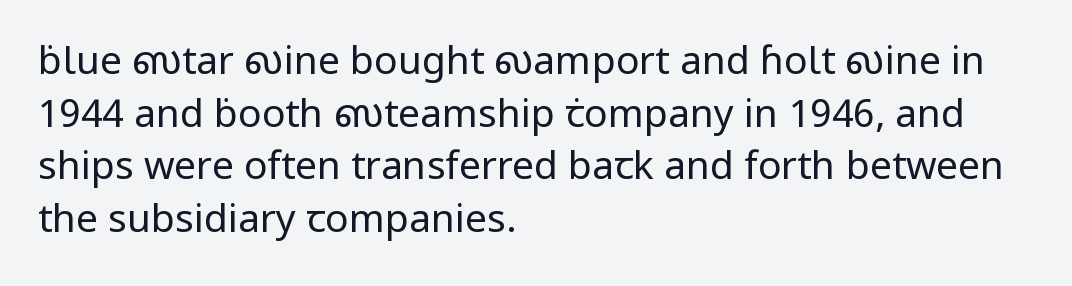
Q: Is the text bold? A: No.
Q: Is the text italic (slanted)? A: No, it is upright.
Q: Is the typeface a serif or a sans-serif typeface? A: Sans-serif.
Q: Is the text underlined? A: No.
Q: How is the paragraph aligned? A: Left-aligned.
Q: Is the spacing between letters normal or unusually wide? A: Normal.
Q: Is the spacing between lines tight, normal or loose? A: Normal.
Q: Width (condensed, normal, or wide)? A: Normal.
Q: Stroke contrast? A: Low.
Q: x-height? A: Medium.
Q: Monospaced? A: No.
